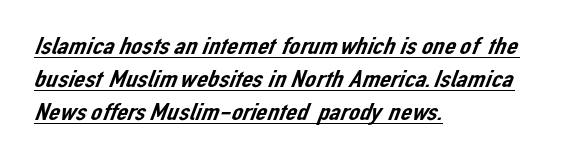
{"underline": "yes", "align": "left", "line_spacing": "normal", "line_spacing_ratio": 1.33, "letter_spacing": "normal", "letter_spacing_em": 0.0, "glyph_px": 25}
